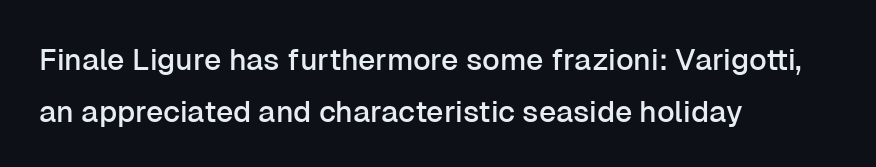
The image shows 30 px sans-serif type, upright; set left-aligned, line spacing 1.74x, normal letter spacing, not underlined; low stroke contrast and a medium x-height.
